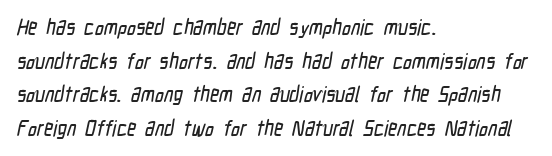
Q: Is the text underlined? A: No.
Q: How is the paragraph aligned? A: Left-aligned.
Q: Is the spacing between letters normal or unusually wide? A: Normal.
Q: Is the spacing between lines tight, normal or loose? A: Normal.
